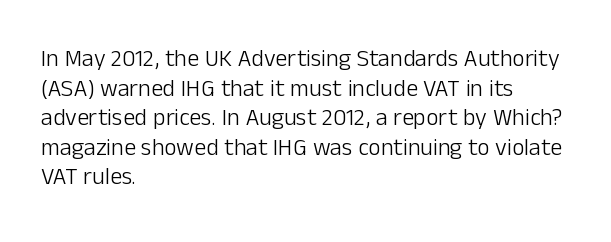
The image shows 24 px text type, upright; set left-aligned, line spacing 1.23x, normal letter spacing, not underlined.
